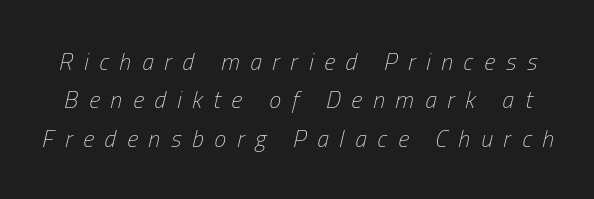
The image shows 24 px text type, italic (leaning right); set normal line spacing (1.6x), unusually wide letter spacing (+0.45 em), not underlined.
